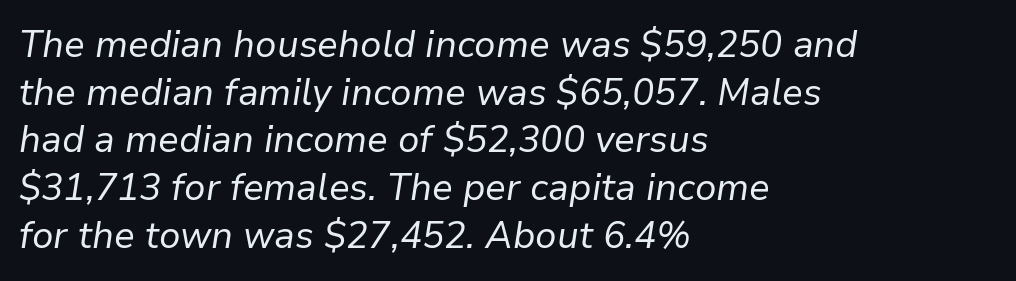
Q: Is the text bold? A: No.
Q: Is the text italic (slanted)? A: Yes, it leans right by about 9 degrees.
Q: Is the text underlined? A: No.
Q: How is the paragraph aligned? A: Left-aligned.
Q: Is the spacing between letters normal or unusually wide? A: Normal.
Q: Is the spacing between lines tight, normal or loose? A: Normal.
Q: Width (condensed, normal, or wide)? A: Normal.
Q: Stroke contrast? A: Low.
Q: x-height? A: Medium.
Q: Monospaced? A: No.
